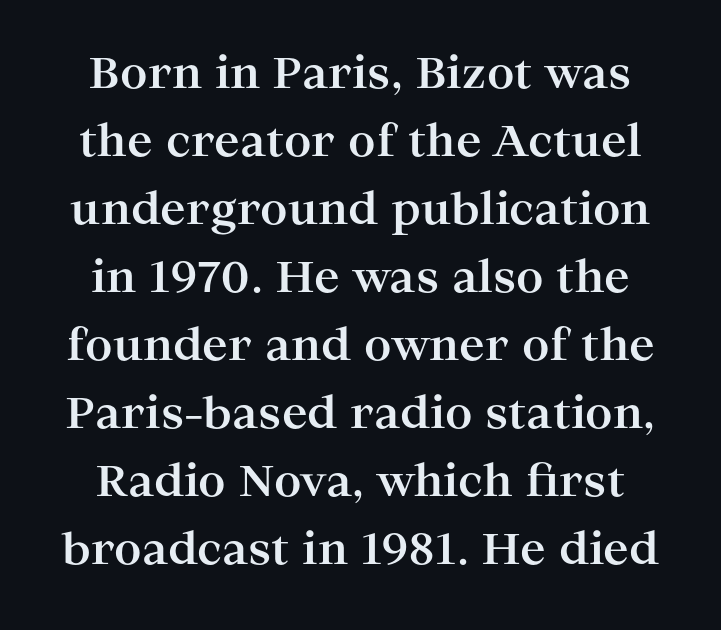
{"serif": "yes", "italic": "no", "bold": "yes", "weight": "bold", "width": "wide", "stroke_contrast": "high", "x_height": "medium", "monospaced": "no", "underline": "no", "line_spacing": "normal", "line_spacing_ratio": 1.58, "letter_spacing": "normal", "letter_spacing_em": 0.0, "glyph_px": 43}
